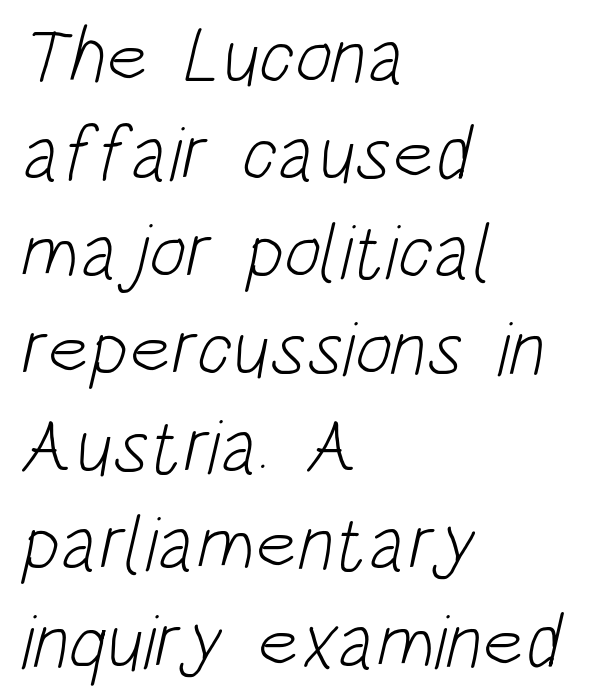
Q: Is the text bold? A: No.
Q: Is the typeface a serif or a sans-serif typeface? A: Sans-serif.
Q: Is the text underlined? A: No.
Q: How is the paragraph aligned? A: Left-aligned.
Q: Is the spacing between letters normal or unusually wide? A: Normal.
Q: Is the spacing between lines tight, normal or loose? A: Normal.
Q: Width (condensed, normal, or wide)? A: Condensed.
Q: Stroke contrast? A: Low.
Q: x-height? A: Large.
Q: Monospaced? A: No.
